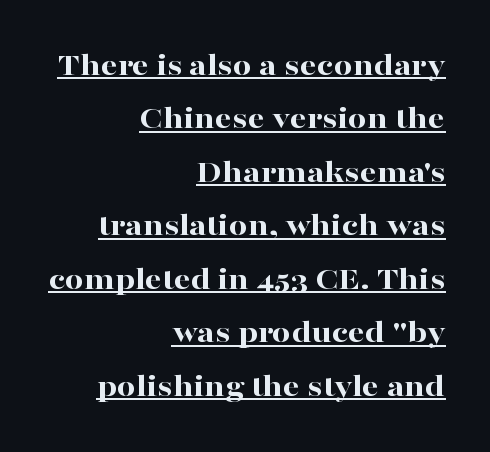
{"serif": "yes", "italic": "no", "bold": "yes", "weight": "bold", "width": "wide", "stroke_contrast": "high", "x_height": "medium", "monospaced": "no", "underline": "yes", "align": "right", "line_spacing": "normal", "line_spacing_ratio": 1.62, "letter_spacing": "normal", "letter_spacing_em": 0.0, "glyph_px": 33}
